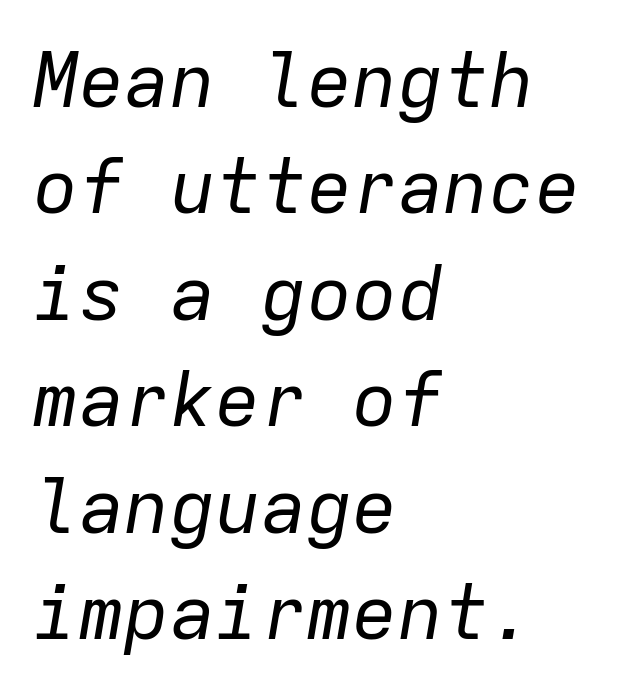
The image shows 76 px regular-weight type, italic (leaning right), monospaced; set left-aligned, normal line spacing (1.4x), normal letter spacing, not underlined; low stroke contrast and a medium x-height.
